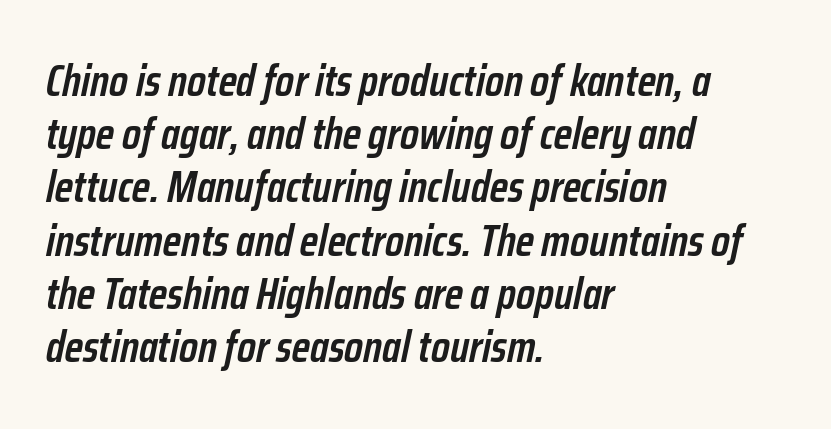
Slightly chunky letters — semibold, I'd say, not full bold. Here the designer chose a conventional face with non-uniform glyph widths. Standard letterfit; no display-style spreading of the glyphs. The ragged edge is on the right, which tells us the setting is flush left. This sample uses an oblique cut, with every glyph tilted off the vertical. The strip under each line holds only bare page.
